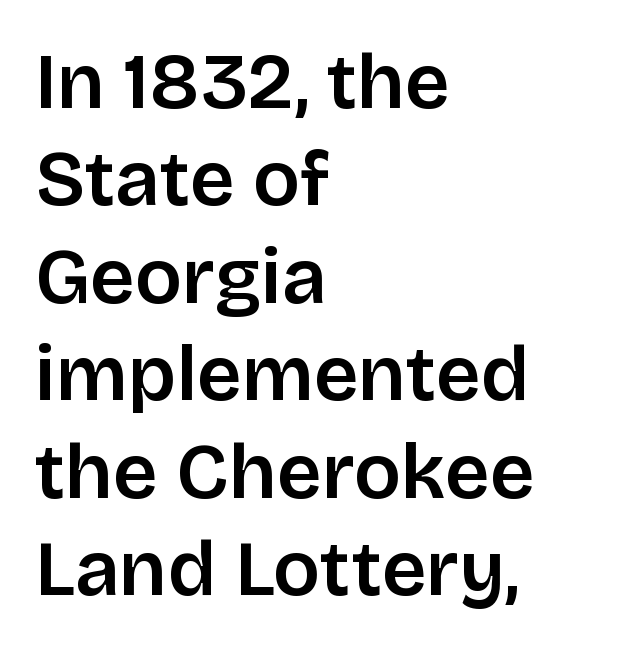
The image shows 78 px sans-serif type, upright; set left-aligned, normal line spacing (1.25x), normal letter spacing, not underlined; low stroke contrast and a large x-height.
